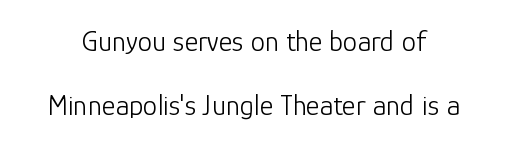
Q: Is the text bold? A: No.
Q: Is the text italic (slanted)? A: No, it is upright.
Q: Is the typeface a serif or a sans-serif typeface? A: Sans-serif.
Q: Is the text underlined? A: No.
Q: Is the spacing between letters normal or unusually wide? A: Normal.
Q: Is the spacing between lines tight, normal or loose? A: Loose.
Q: Width (condensed, normal, or wide)? A: Normal.
Q: Stroke contrast? A: Low.
Q: x-height? A: Medium.
Q: Monospaced? A: No.
